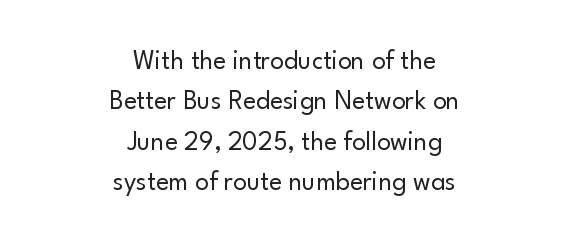
{"italic": "no", "bold": "no", "underline": "no", "align": "center", "line_spacing": "normal", "line_spacing_ratio": 1.5, "letter_spacing": "normal", "letter_spacing_em": 0.0, "glyph_px": 27}
